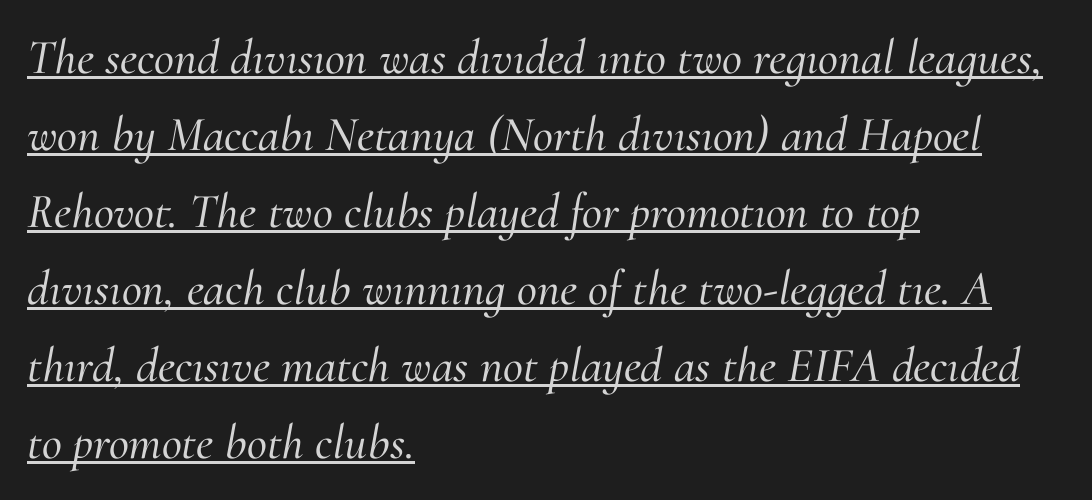
{"serif": "yes", "italic": "yes", "lean": "right", "slant_degrees": 10, "width": "normal", "stroke_contrast": "medium", "x_height": "small", "monospaced": "no", "underline": "yes", "align": "left", "line_spacing": "normal", "line_spacing_ratio": 1.57, "letter_spacing": "normal", "letter_spacing_em": 0.0, "glyph_px": 49}
